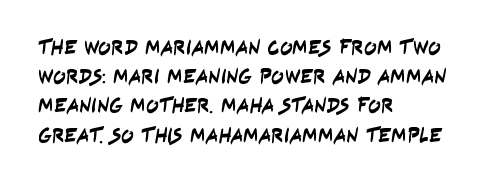
{"underline": "no", "align": "left", "line_spacing": "normal", "line_spacing_ratio": 1.39, "letter_spacing": "normal", "letter_spacing_em": 0.0, "glyph_px": 21}
